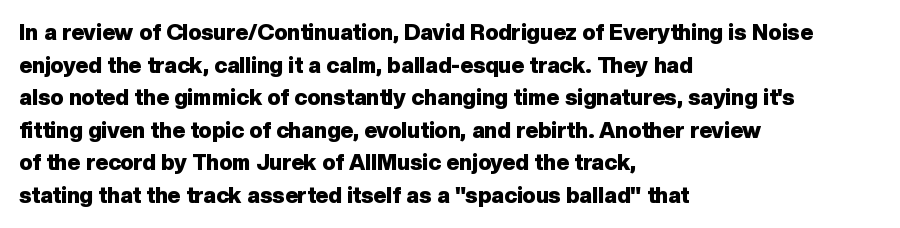
{"italic": "no", "bold": "yes", "underline": "no", "align": "left", "line_spacing": "normal", "line_spacing_ratio": 1.48, "letter_spacing": "normal", "letter_spacing_em": 0.0, "glyph_px": 22}
